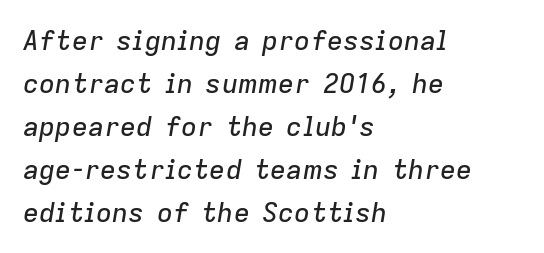
{"italic": "yes", "lean": "right", "slant_degrees": 9, "underline": "no", "align": "left", "line_spacing": "normal", "line_spacing_ratio": 1.59, "letter_spacing": "normal", "letter_spacing_em": 0.0, "glyph_px": 27}
